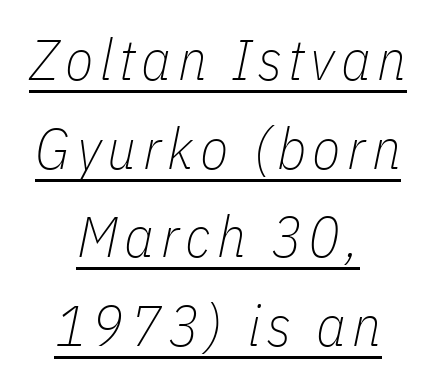
Q: Is the text bold? A: No.
Q: Is the text italic (slanted)? A: Yes, it leans right by about 11 degrees.
Q: Is the text underlined? A: Yes.
Q: How is the paragraph aligned? A: Centered.
Q: Is the spacing between lines tight, normal or loose? A: Normal.
Q: Width (condensed, normal, or wide)? A: Condensed.
Q: Stroke contrast? A: Low.
Q: x-height? A: Medium.
Q: Monospaced? A: No.
